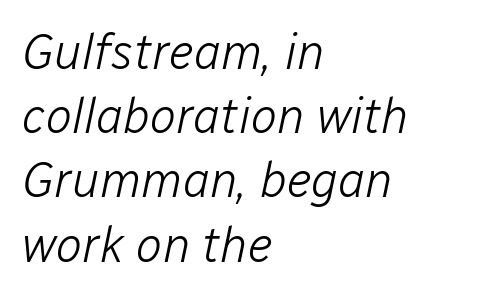
Horizontally, the lines are justified to the leading edge only. The whole block is typeset with a tilt. If you measured baseline to baseline, you'd find a middling distance. Only glyphs here, with clear space below each row.
